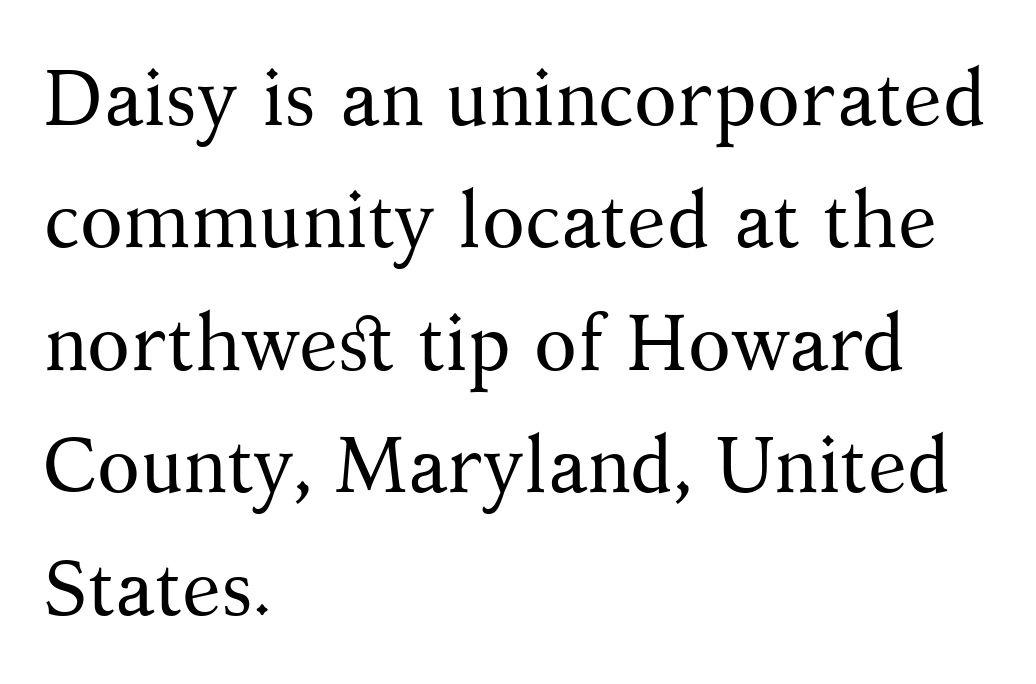
{"serif": "yes", "italic": "no", "bold": "no", "weight": "regular", "width": "normal", "stroke_contrast": "medium", "x_height": "medium", "monospaced": "no", "underline": "no", "align": "left", "line_spacing": "normal", "line_spacing_ratio": 1.55, "letter_spacing": "normal", "letter_spacing_em": 0.0, "glyph_px": 79}
